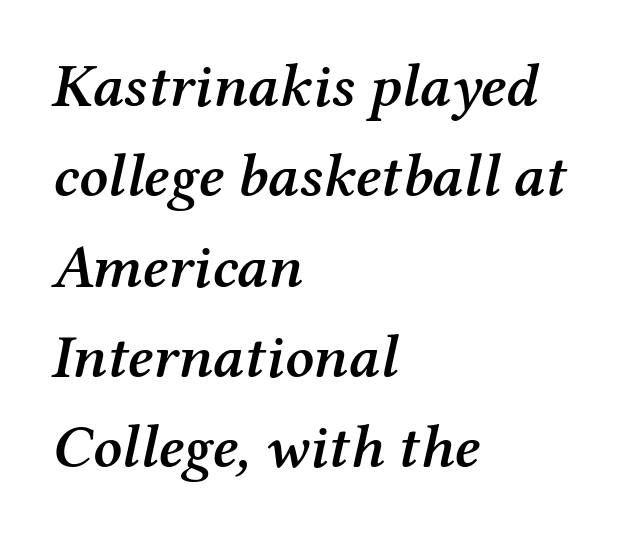
Q: Is the text bold? A: Semi-bold.
Q: Is the text italic (slanted)? A: Yes, it leans right by about 12 degrees.
Q: Is the typeface a serif or a sans-serif typeface? A: Serif.
Q: Is the text underlined? A: No.
Q: How is the paragraph aligned? A: Left-aligned.
Q: Is the spacing between letters normal or unusually wide? A: Normal.
Q: Is the spacing between lines tight, normal or loose? A: Normal.
Q: Width (condensed, normal, or wide)? A: Normal.
Q: Stroke contrast? A: Medium.
Q: x-height? A: Medium.
Q: Monospaced? A: No.
